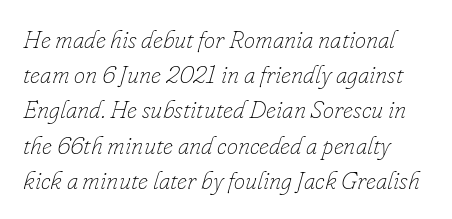
The image shows 25 px text type, italic (leaning right); set normal line spacing (1.41x), normal letter spacing, not underlined.
